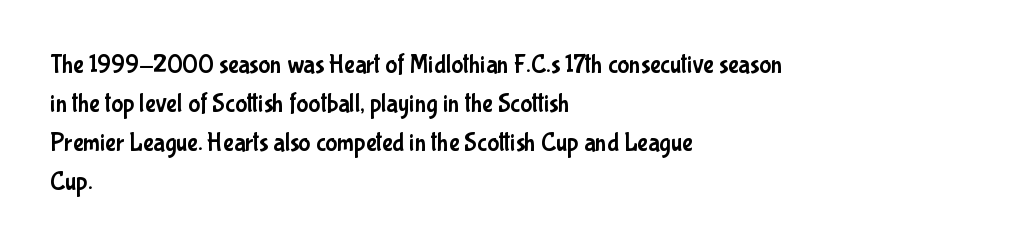
The horizontal fit of the characters is conventional and even. The passage shown stacks its lines at a standard gap. The letters stand straight up with perfectly vertical stems. Descender tails drop into unmarked territory. Is the block centered? No — it sits flush against the left margin.
